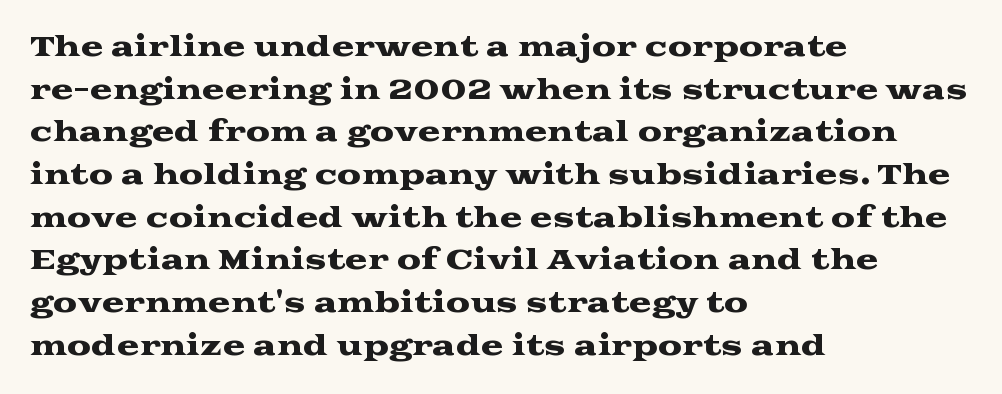
Q: Is the text italic (slanted)? A: No, it is upright.
Q: Is the text underlined? A: No.
Q: How is the paragraph aligned? A: Left-aligned.
Q: Is the spacing between letters normal or unusually wide? A: Normal.
Q: Is the spacing between lines tight, normal or loose? A: Normal.
